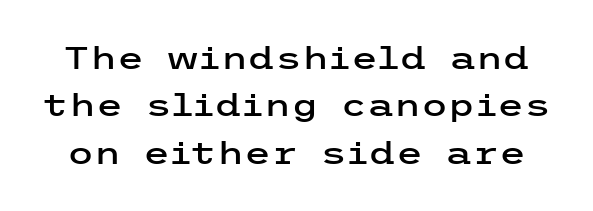
{"serif": "no", "italic": "no", "width": "wide", "stroke_contrast": "low", "x_height": "medium", "underline": "no", "line_spacing": "normal", "line_spacing_ratio": 1.53, "letter_spacing": "normal", "letter_spacing_em": 0.0, "glyph_px": 31}
